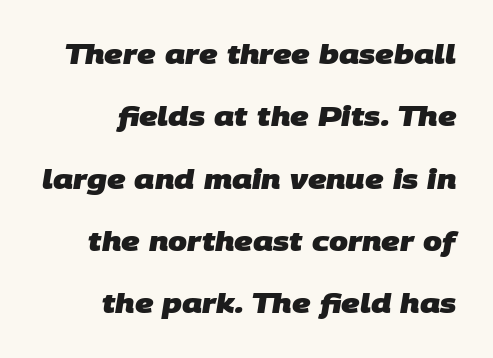
How would I describe the line gaps? Wide and relaxed. The lines in this sample share a right terminus and differ only in where they begin. The space beneath each line is pristine and unruled. Is the letter spacing exaggerated? No — it looks like the ordinary default. Pretty heavy lettering here — definitely bold.
